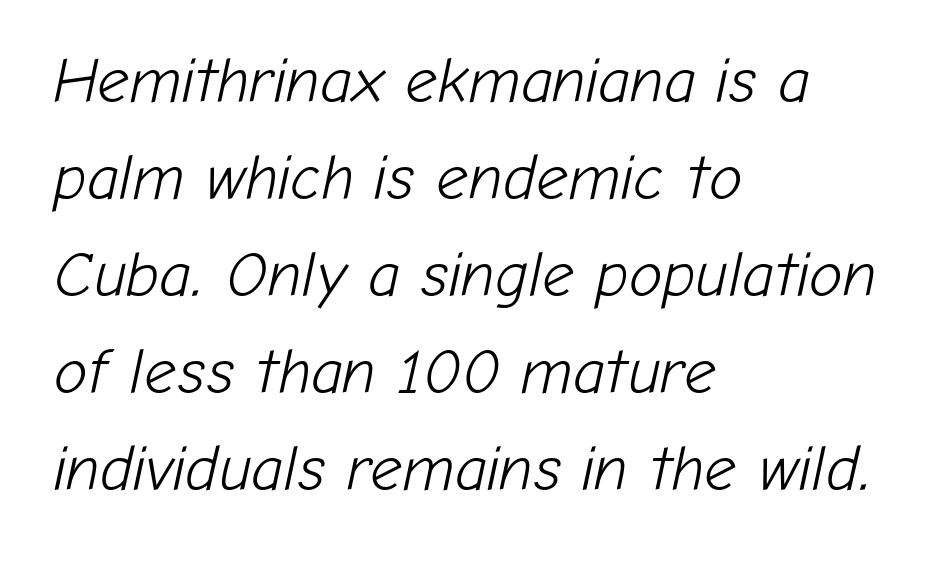
Q: Is the text bold? A: No.
Q: Is the text italic (slanted)? A: Yes, it leans right by about 12 degrees.
Q: Is the text underlined? A: No.
Q: How is the paragraph aligned? A: Left-aligned.
Q: Is the spacing between letters normal or unusually wide? A: Normal.
Q: Is the spacing between lines tight, normal or loose? A: Normal.
Q: Width (condensed, normal, or wide)? A: Normal.
Q: Stroke contrast? A: Low.
Q: x-height? A: Medium.
Q: Monospaced? A: No.
